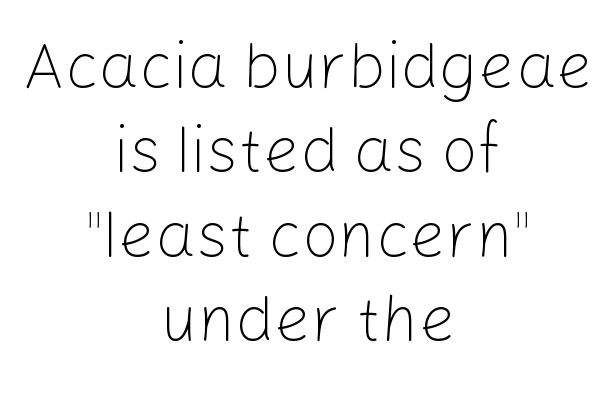
Q: Is the text bold? A: No.
Q: Is the text italic (slanted)? A: No, it is upright.
Q: Is the typeface a serif or a sans-serif typeface? A: Sans-serif.
Q: Is the text underlined? A: No.
Q: How is the paragraph aligned? A: Centered.
Q: Is the spacing between letters normal or unusually wide? A: Normal.
Q: Is the spacing between lines tight, normal or loose? A: Normal.
Q: Width (condensed, normal, or wide)? A: Normal.
Q: Stroke contrast? A: Low.
Q: x-height? A: Medium.
Q: Monospaced? A: No.
